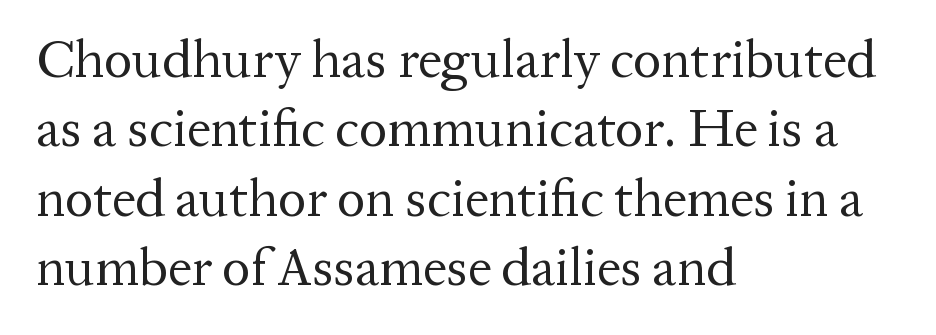
Looks like regular typesetting: each glyph gets only the width it needs. Stroke thickness stays within the range of a standard reading face or lighter. A serif font was chosen for this passage. This is the regular roman posture of the typeface.
